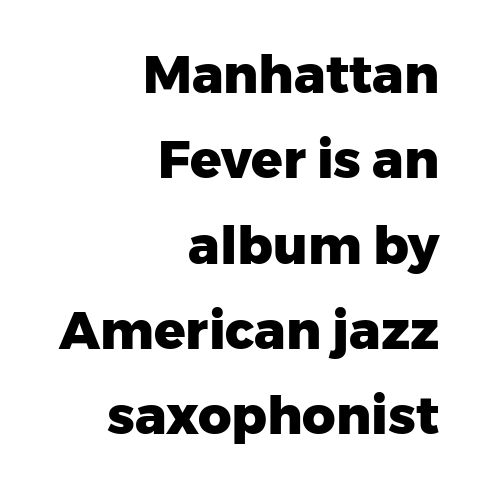
Q: Is the text bold? A: Yes.
Q: Is the text italic (slanted)? A: No, it is upright.
Q: Is the typeface a serif or a sans-serif typeface? A: Sans-serif.
Q: Is the text underlined? A: No.
Q: How is the paragraph aligned? A: Right-aligned.
Q: Is the spacing between letters normal or unusually wide? A: Normal.
Q: Is the spacing between lines tight, normal or loose? A: Normal.
Q: Width (condensed, normal, or wide)? A: Normal.
Q: Stroke contrast? A: Low.
Q: x-height? A: Medium.
Q: Monospaced? A: No.
